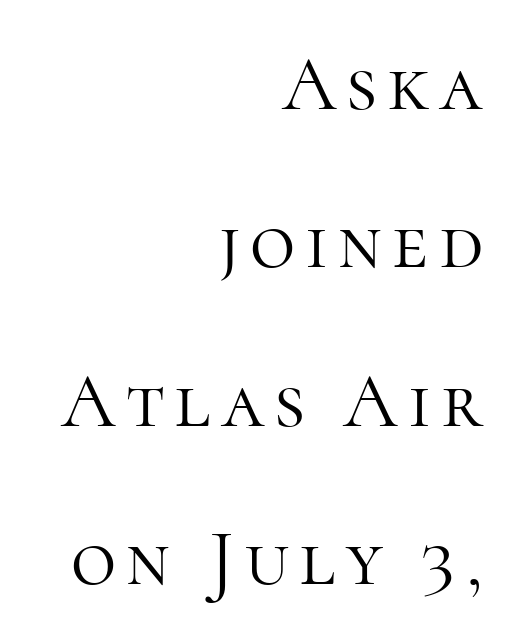
The image shows 78 px light serif type, upright; set right-aligned, loose line spacing (2.03x), not underlined; high stroke contrast and a medium x-height.
